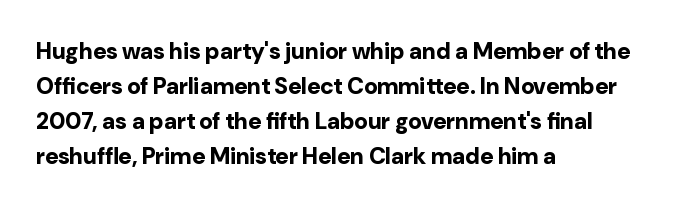
The image shows 23 px bold type, upright; set left-aligned, normal line spacing (1.52x), normal letter spacing, not underlined.
